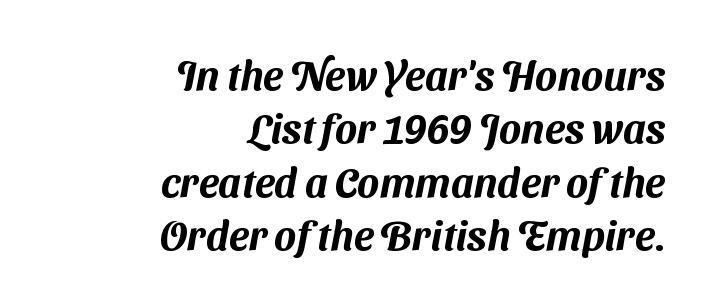
Descenders hang freely into open space. This block has exactly the height ordinary leading produces. In CSS terms this would be text-align: right. Type style note: lacks serifs. Here the glyphs are tracked normally, forming tight word shapes. You could not count columns in this text — the font is proportionally spaced.
